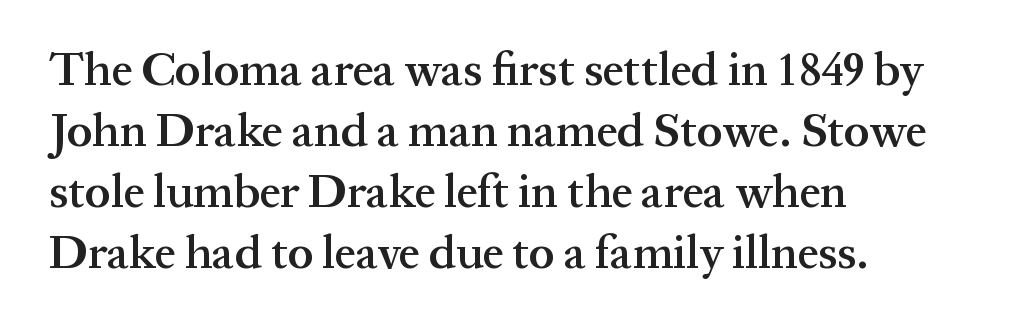
{"serif": "yes", "italic": "no", "bold": "semi", "weight": "semibold", "width": "normal", "stroke_contrast": "medium", "x_height": "medium", "monospaced": "no", "underline": "no", "align": "left", "line_spacing": "normal", "line_spacing_ratio": 1.3, "letter_spacing": "normal", "letter_spacing_em": 0.0, "glyph_px": 47}
